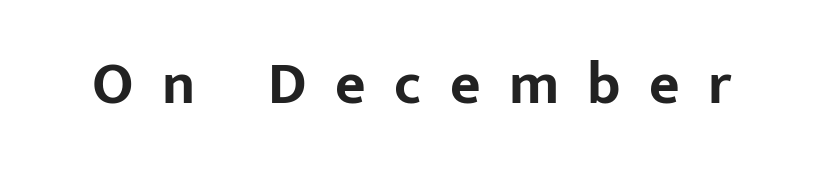
Typographically, this falls in the sans-serif category. The passage shown is not underscored anywhere. The rendering uses natural spacing where letterforms have individual widths. A full-strength bold gives these letters their thick strokes. Compared with typical body copy, the letter spacing here is much looser.
